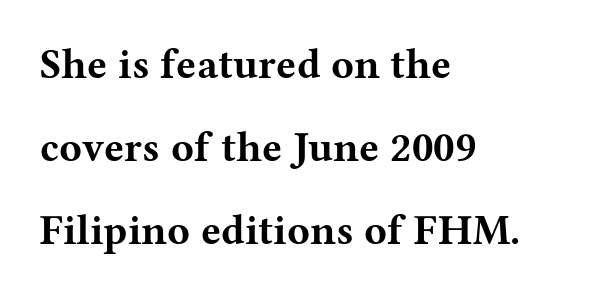
The image shows 42 px bold, wide serif type, upright; set left-aligned, loose line spacing (1.98x), normal letter spacing, not underlined; medium stroke contrast and a medium x-height.
